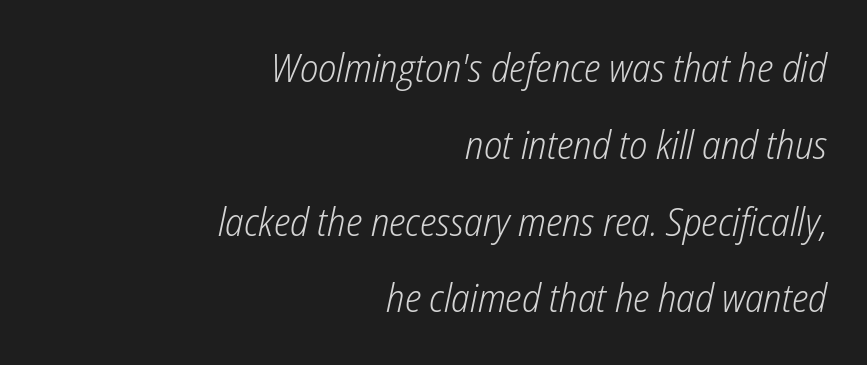
Q: Is the text bold? A: No.
Q: Is the text italic (slanted)? A: Yes, it leans right by about 12 degrees.
Q: Is the text underlined? A: No.
Q: How is the paragraph aligned? A: Right-aligned.
Q: Is the spacing between letters normal or unusually wide? A: Normal.
Q: Is the spacing between lines tight, normal or loose? A: Loose.
Q: Width (condensed, normal, or wide)? A: Condensed.
Q: Stroke contrast? A: Low.
Q: x-height? A: Medium.
Q: Monospaced? A: No.
